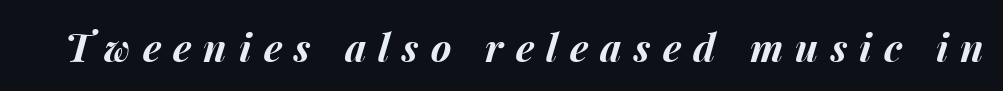
Q: Is the text bold? A: Yes.
Q: Is the text italic (slanted)? A: Yes, it leans right by about 15 degrees.
Q: Is the text underlined? A: No.
Q: Is the spacing between letters normal or unusually wide? A: Unusually wide.
Q: Width (condensed, normal, or wide)? A: Normal.
Q: Stroke contrast? A: Medium.
Q: x-height? A: Medium.
Q: Monospaced? A: No.
